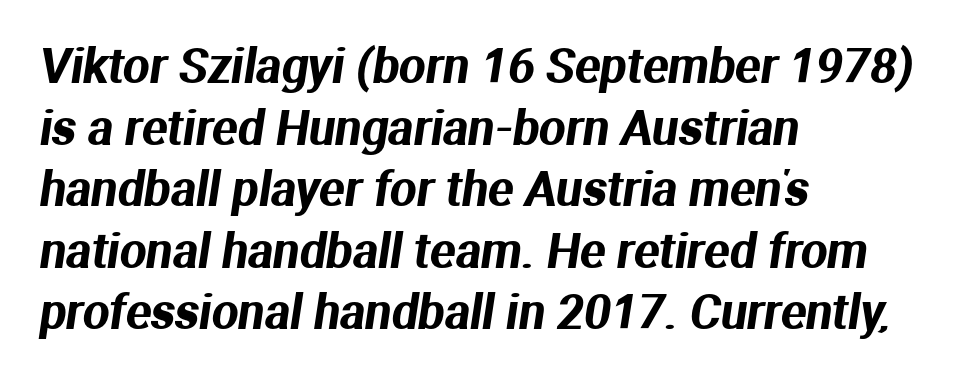
The image shows 47 px sans-serif type; set left-aligned, normal line spacing (1.31x), normal letter spacing, not underlined; medium stroke contrast and a medium x-height.
